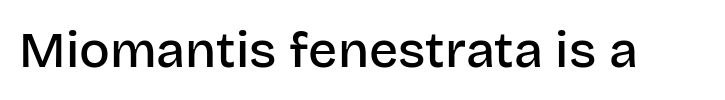
{"serif": "no", "italic": "no", "bold": "semi", "weight": "semibold", "width": "normal", "stroke_contrast": "low", "x_height": "large", "monospaced": "no", "underline": "no", "letter_spacing": "normal", "letter_spacing_em": 0.0, "glyph_px": 51}
